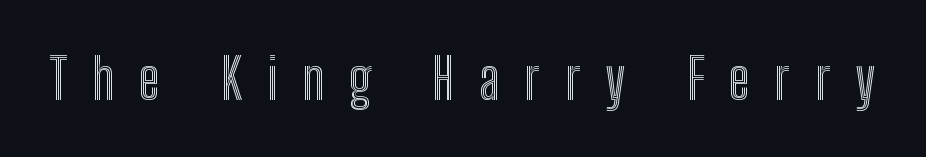
The image shows 55 px condensed type, upright; set unusually wide letter spacing (+0.45 em), not underlined; a medium x-height.
